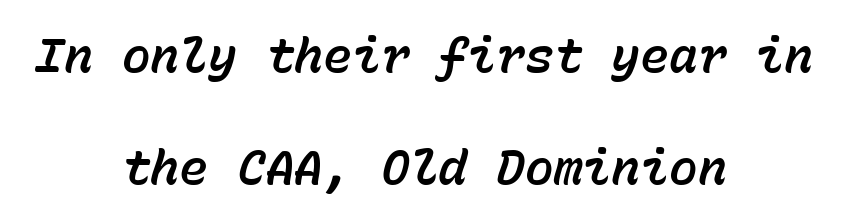
{"italic": "yes", "lean": "right", "slant_degrees": 15, "width": "normal", "stroke_contrast": "low", "x_height": "medium", "monospaced": "yes", "underline": "no", "align": "center", "line_spacing": "loose", "line_spacing_ratio": 2.34, "letter_spacing": "normal", "letter_spacing_em": 0.0, "glyph_px": 48}
